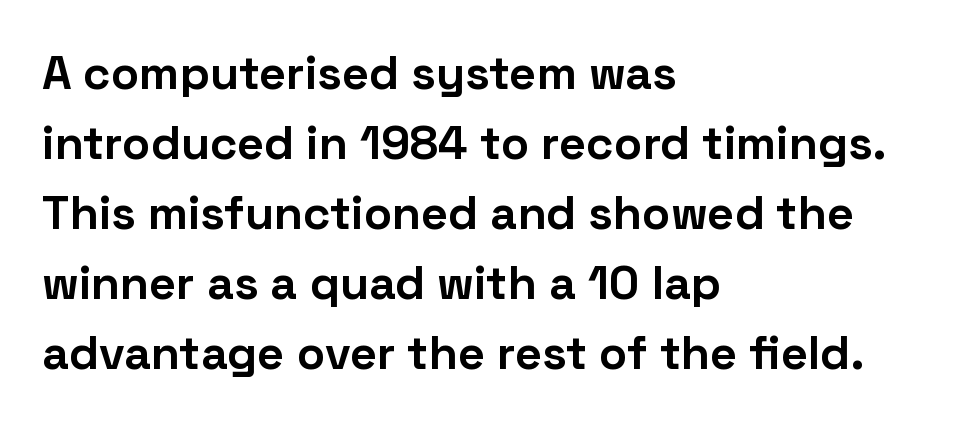
The image shows 47 px bold sans-serif type, upright; set left-aligned, normal line spacing (1.49x), normal letter spacing, not underlined; low stroke contrast and a medium x-height.
